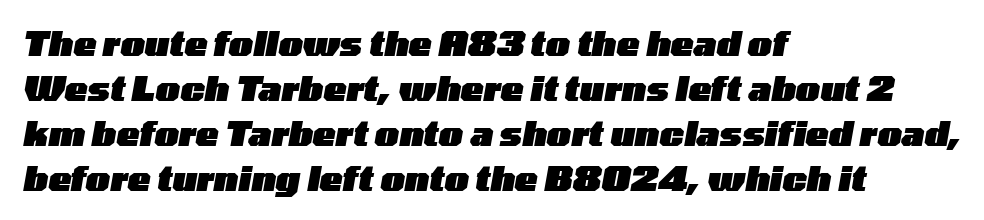
The image shows 34 px heavy, wide type, italic (leaning right); set left-aligned, normal line spacing (1.32x), normal letter spacing, not underlined; low stroke contrast and a medium x-height.
